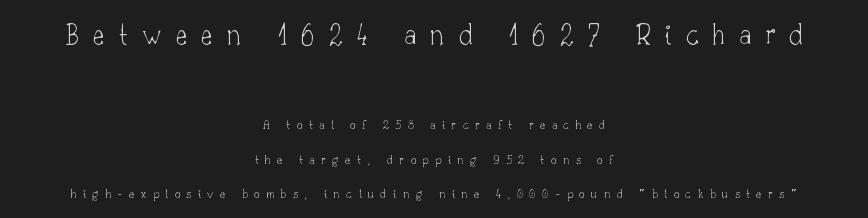
Q: Is the text bold? A: No.
Q: Is the text italic (slanted)? A: No, it is upright.
Q: Is the typeface a serif or a sans-serif typeface? A: Serif.
Q: Is the text underlined? A: No.
Q: How is the paragraph aligned? A: Centered.
Q: Is the spacing between letters normal or unusually wide? A: Unusually wide.
Q: Is the spacing between lines tight, normal or loose? A: Loose.
Q: Which block of text is set in a larger size, the first (top) or the second (bottom)? A: The first (top) one.
Q: Width (condensed, normal, or wide)? A: Normal.
Q: Stroke contrast? A: Low.
Q: x-height? A: Small.
Q: Monospaced? A: No.
